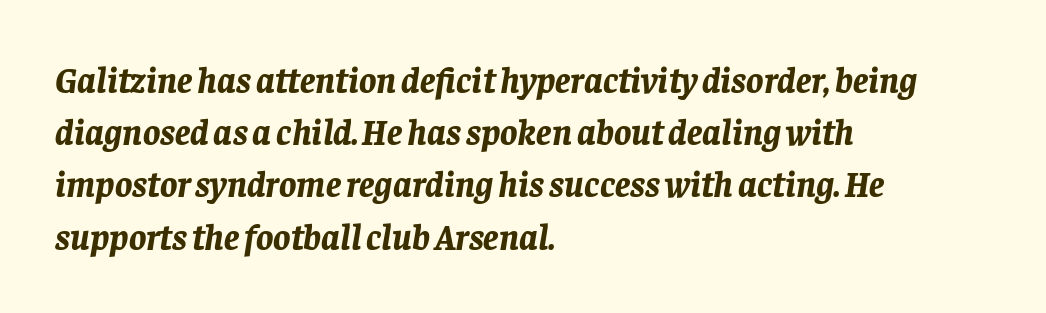
This sample has the flowing, uneven cadence of proportional lettering. When letters slant like this, we call the style italic. Descenders are the only things crossing below the line. The designer left line spacing at the default.
